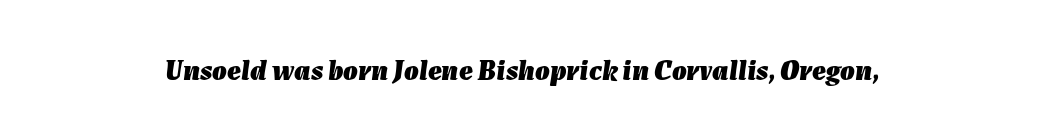
The image shows 29 px heavy type, italic (leaning right); set normal letter spacing, not underlined; low stroke contrast and a medium x-height.
